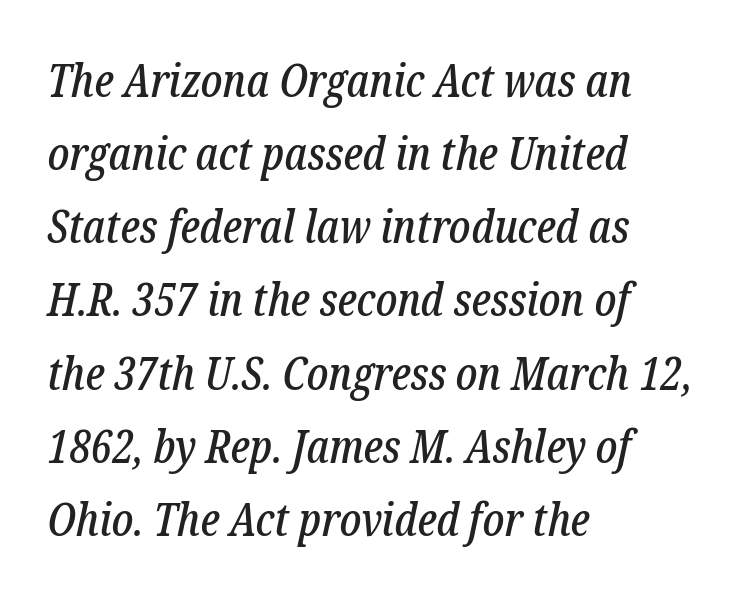
{"serif": "yes", "italic": "yes", "lean": "right", "slant_degrees": 12, "width": "condensed", "stroke_contrast": "low", "x_height": "medium", "monospaced": "no", "underline": "no", "align": "left", "line_spacing": "normal", "line_spacing_ratio": 1.59, "letter_spacing": "normal", "letter_spacing_em": 0.0, "glyph_px": 46}
